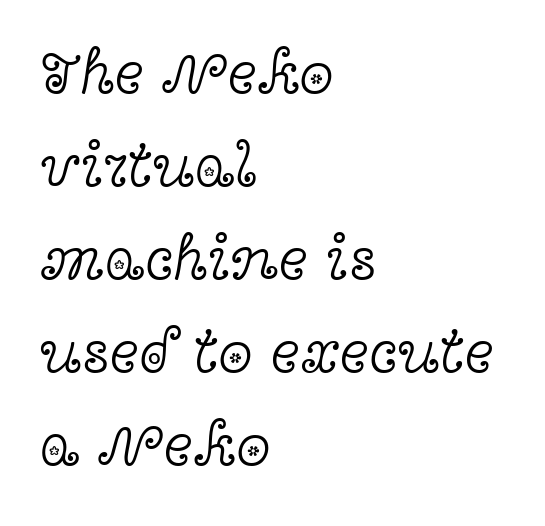
The image shows 62 px light, wide serif type, upright; set left-aligned, normal line spacing (1.5x), normal letter spacing, not underlined; a medium x-height.
